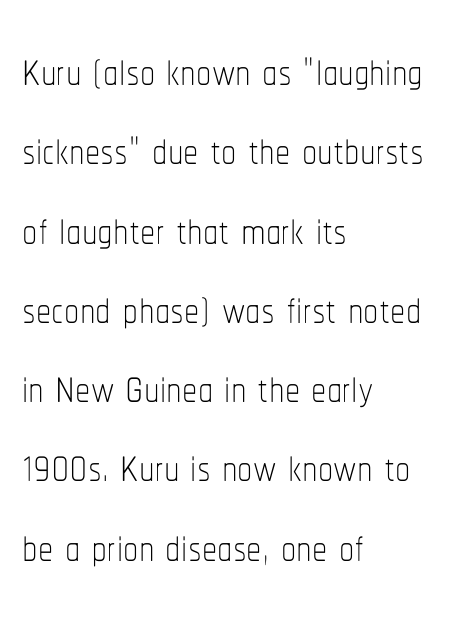
Q: Is the text bold? A: No.
Q: Is the text italic (slanted)? A: No, it is upright.
Q: Is the text underlined? A: No.
Q: How is the paragraph aligned? A: Left-aligned.
Q: Is the spacing between letters normal or unusually wide? A: Normal.
Q: Is the spacing between lines tight, normal or loose? A: Normal.
Q: Width (condensed, normal, or wide)? A: Condensed.
Q: Stroke contrast? A: Low.
Q: x-height? A: Medium.
Q: Monospaced? A: No.
